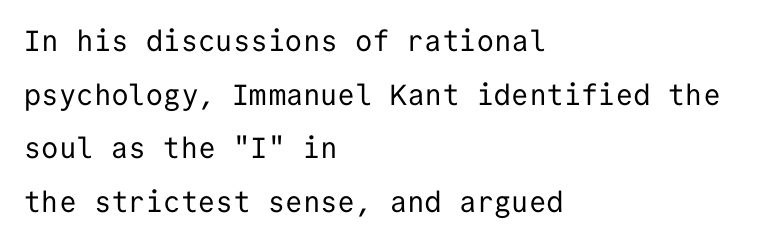
The gaps between neighbouring characters are ordinary and unremarkable. The letters march in equal steps, a hallmark of fixed-pitch type. Posture: upright roman. This is sans-serif lettering, the kind often seen on screens and signage. One-word summary of the alignment: left.
